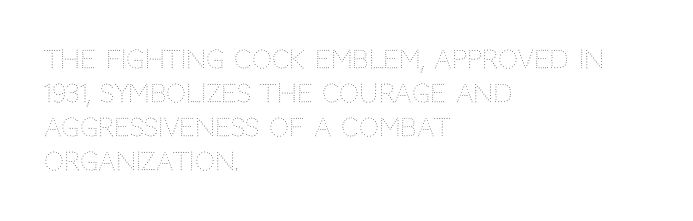
The image shows 25 px text type, upright; set left-aligned, normal line spacing (1.36x), normal letter spacing, not underlined.
